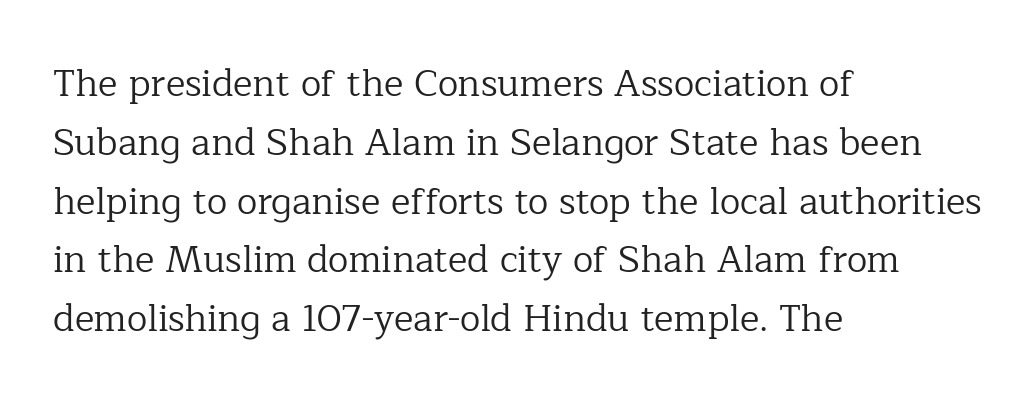
{"serif": "yes", "italic": "no", "bold": "no", "weight": "regular", "width": "normal", "stroke_contrast": "low", "x_height": "medium", "monospaced": "no", "underline": "no", "align": "left", "line_spacing": "normal", "line_spacing_ratio": 1.59, "letter_spacing": "normal", "letter_spacing_em": 0.0, "glyph_px": 37}
